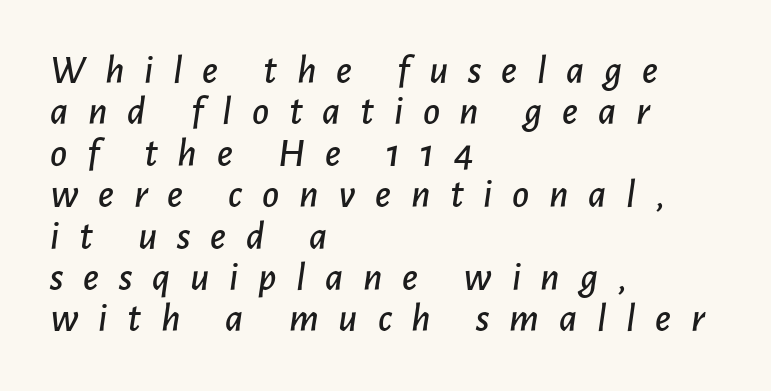
{"italic": "yes", "lean": "right", "slant_degrees": 7, "width": "normal", "stroke_contrast": "low", "x_height": "medium", "monospaced": "no", "underline": "no", "align": "left", "line_spacing": "tight", "line_spacing_ratio": 1.01, "letter_spacing": "wide", "letter_spacing_em": 0.48, "glyph_px": 41}
